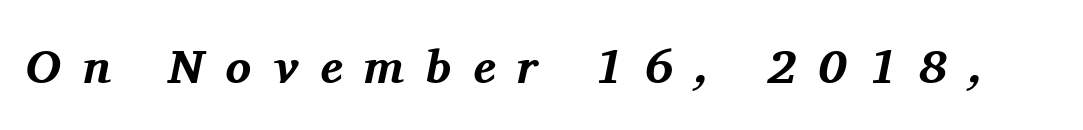
{"serif": "yes", "italic": "yes", "lean": "right", "slant_degrees": 11, "bold": "yes", "weight": "bold", "width": "normal", "stroke_contrast": "medium", "x_height": "medium", "monospaced": "no", "underline": "no", "letter_spacing": "wide", "letter_spacing_em": 0.45, "glyph_px": 48}
